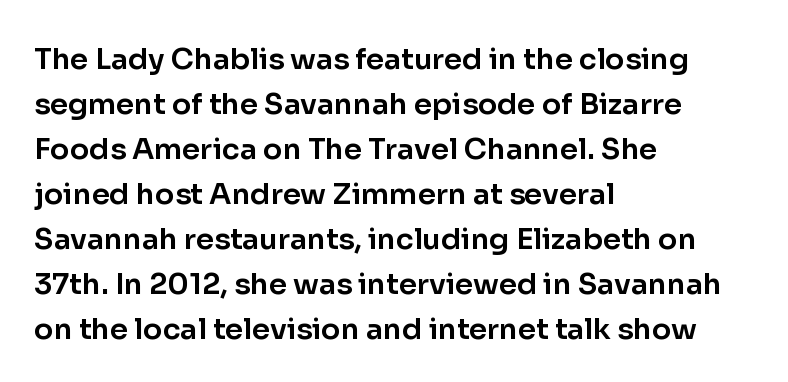
The image shows 29 px sans-serif type, upright; set left-aligned, normal line spacing (1.55x), normal letter spacing, not underlined; low stroke contrast and a medium x-height.
